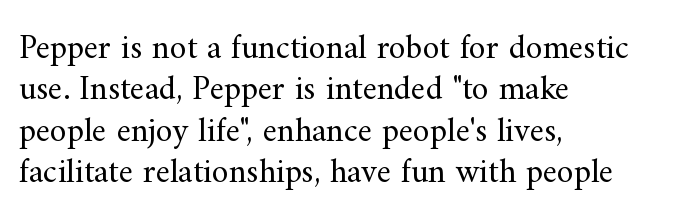
{"serif": "yes", "italic": "no", "bold": "no", "weight": "regular", "width": "normal", "stroke_contrast": "medium", "x_height": "small", "monospaced": "no", "underline": "no", "align": "left", "line_spacing_ratio": 1.22, "letter_spacing": "normal", "letter_spacing_em": 0.0, "glyph_px": 34}
